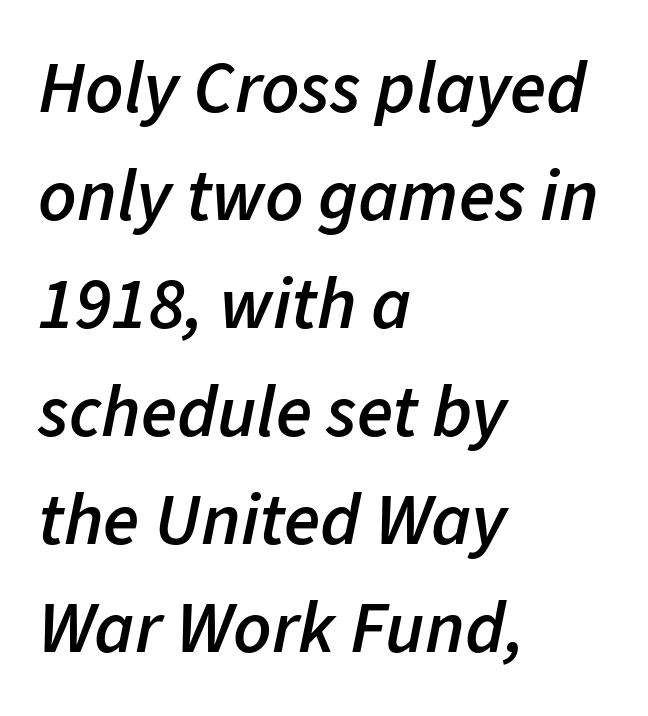
{"italic": "yes", "lean": "right", "slant_degrees": 11, "bold": "semi", "weight": "semibold", "width": "normal", "stroke_contrast": "low", "x_height": "medium", "monospaced": "no", "underline": "no", "align": "left", "line_spacing": "normal", "line_spacing_ratio": 1.46, "letter_spacing": "normal", "letter_spacing_em": 0.0, "glyph_px": 74}
